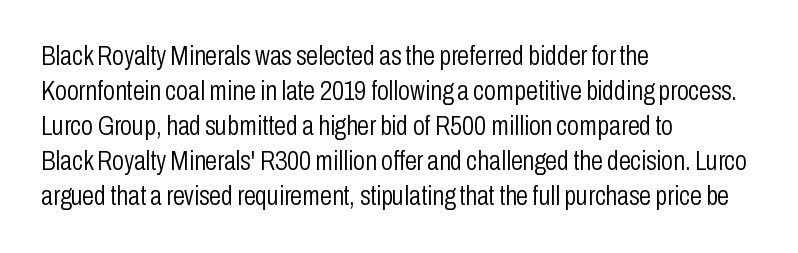
The image shows 27 px text type, upright; set left-aligned, normal line spacing (1.3x), normal letter spacing, not underlined.
